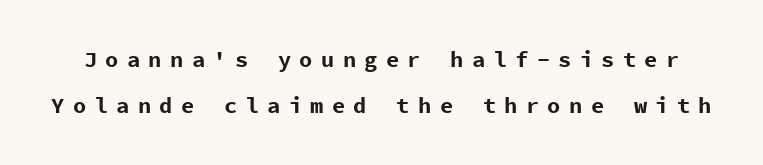
Q: Is the text bold? A: Yes.
Q: Is the text italic (slanted)? A: No, it is upright.
Q: Is the text underlined? A: No.
Q: Is the spacing between letters normal or unusually wide? A: Unusually wide.
Q: Is the spacing between lines tight, normal or loose? A: Loose.
